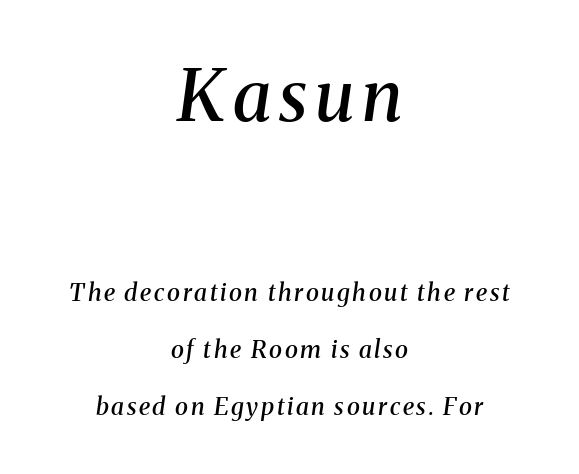
Bare-footed words on every line. Looking at the ascenders, they clearly lean. Size hierarchy here favors the leading block over the trailing one. Character widths vary here, with narrow letters taking less room than wide ones. Bold? Not quite — semibold, heavier than regular but stopping short. Each letter's strokes conclude with small projecting serifs.
